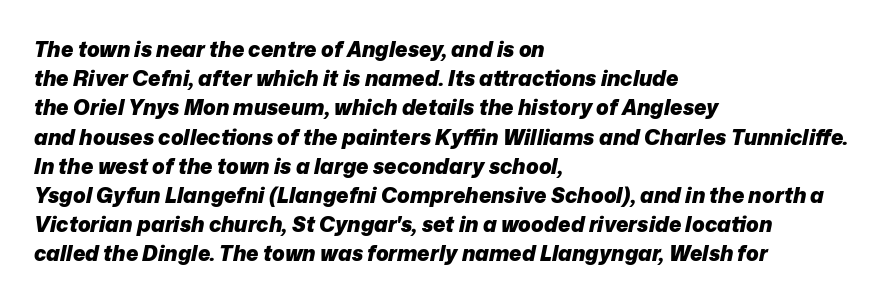
Vertical spacing — default. A student would call this left alignment; a typographer would say flush left, rag right. Letter spacing: default. Characters are canted at an angle relative to the baseline's perpendicular.
